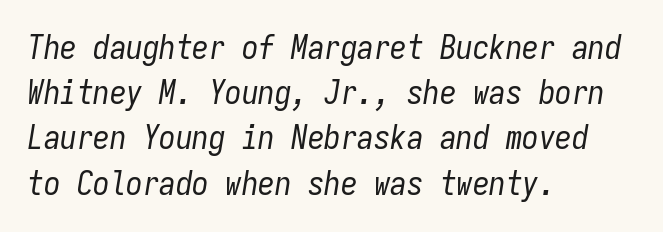
{"italic": "yes", "lean": "right", "slant_degrees": 9, "bold": "no", "weight": "regular", "width": "condensed", "stroke_contrast": "low", "x_height": "medium", "monospaced": "yes", "underline": "no", "align": "left", "line_spacing": "normal", "line_spacing_ratio": 1.37, "letter_spacing": "normal", "letter_spacing_em": 0.0, "glyph_px": 33}
